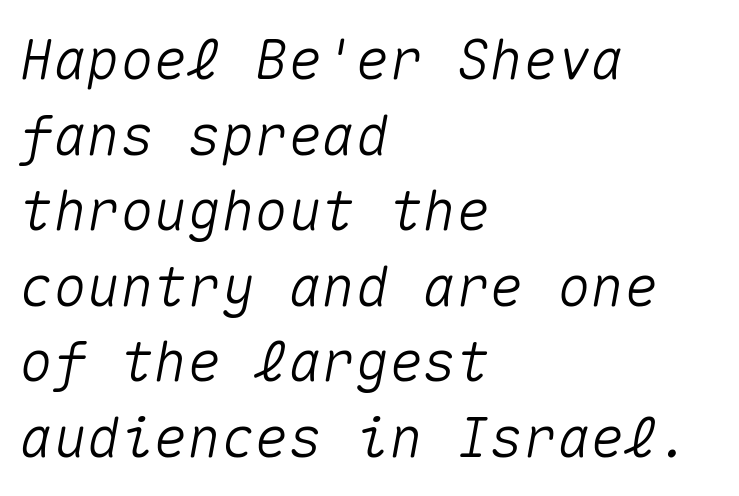
The image shows 56 px text type, italic (leaning right), monospaced; set left-aligned, normal line spacing (1.35x), normal letter spacing, not underlined; medium stroke contrast and a medium x-height.
